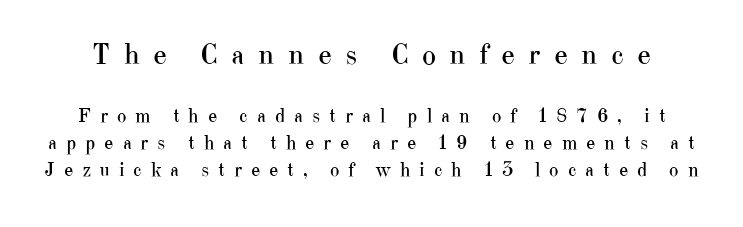
{"serif": "yes", "italic": "no", "bold": "no", "weight": "regular", "width": "normal", "stroke_contrast": "high", "x_height": "small", "monospaced": "no", "underline": "no", "line_spacing": "normal", "line_spacing_ratio": 1.36, "letter_spacing": "wide", "letter_spacing_em": 0.44, "larger_block": "first", "size_ratio": 1.5, "glyph_px": 30}
